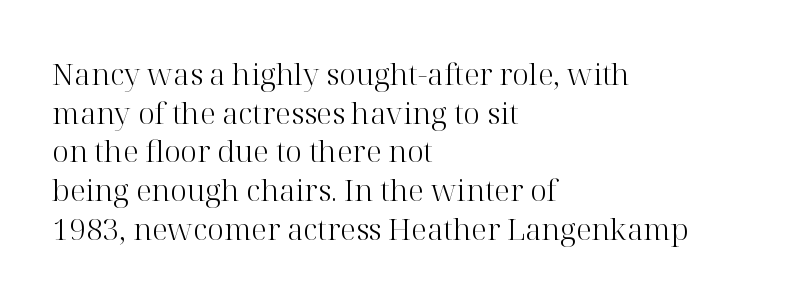
{"serif": "yes", "italic": "no", "bold": "no", "weight": "light", "width": "normal", "stroke_contrast": "high", "x_height": "medium", "monospaced": "no", "underline": "no", "align": "left", "line_spacing": "normal", "line_spacing_ratio": 1.29, "letter_spacing": "normal", "letter_spacing_em": 0.0, "glyph_px": 30}
